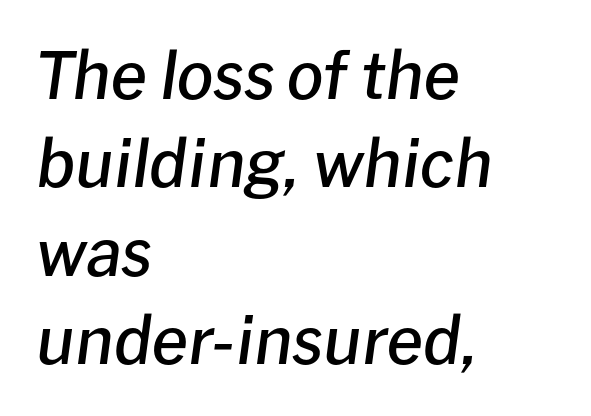
Q: Is the text bold? A: Semi-bold.
Q: Is the text italic (slanted)? A: Yes, it leans right by about 8 degrees.
Q: Is the text underlined? A: No.
Q: How is the paragraph aligned? A: Left-aligned.
Q: Is the spacing between letters normal or unusually wide? A: Normal.
Q: Is the spacing between lines tight, normal or loose? A: Normal.
Q: Width (condensed, normal, or wide)? A: Normal.
Q: Stroke contrast? A: Low.
Q: x-height? A: Medium.
Q: Monospaced? A: No.
